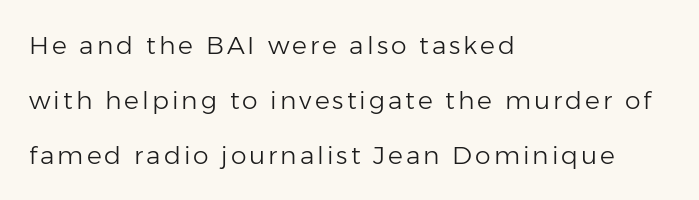
The image shows 25 px text type, upright; set left-aligned, loose line spacing (2.2x), not underlined.
